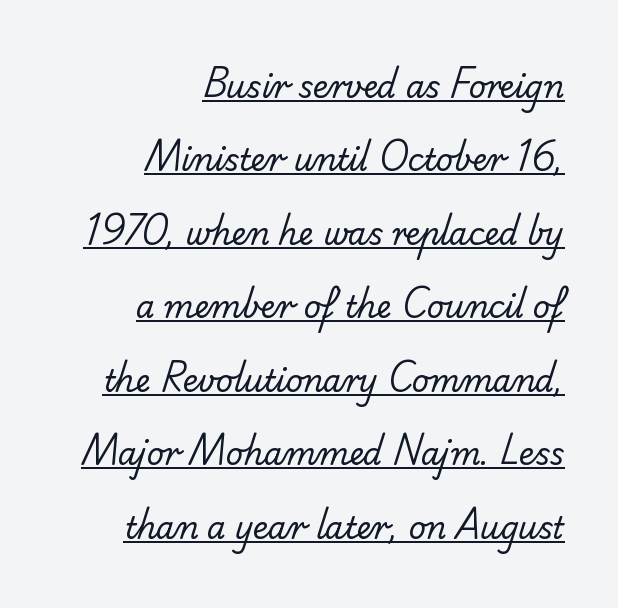
Q: Is the text bold? A: No.
Q: Is the typeface a serif or a sans-serif typeface? A: Sans-serif.
Q: Is the text underlined? A: Yes.
Q: How is the paragraph aligned? A: Right-aligned.
Q: Is the spacing between letters normal or unusually wide? A: Normal.
Q: Is the spacing between lines tight, normal or loose? A: Loose.
Q: Width (condensed, normal, or wide)? A: Normal.
Q: Stroke contrast? A: Low.
Q: x-height? A: Small.
Q: Monospaced? A: No.
